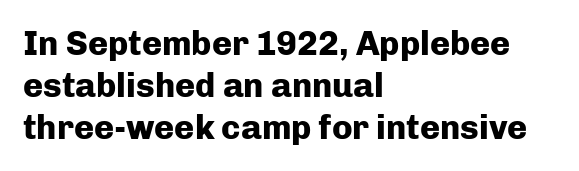
The image shows 34 px heavy sans-serif type, upright; set left-aligned, line spacing 1.23x, normal letter spacing, not underlined; low stroke contrast and a medium x-height.
